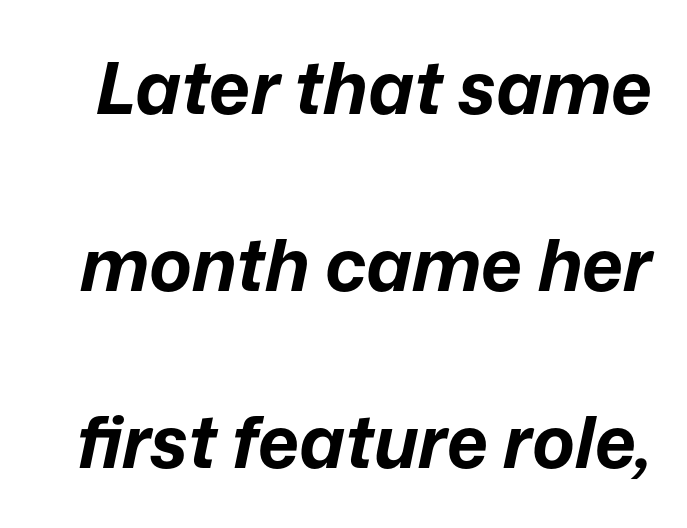
Looking at the ascenders, they clearly lean. What's the leading like? Stretched, with rows far apart. The passage shown has conventional tracking throughout. Underlining? Definitely not there. Varying glyph widths throughout — classic text-font behaviour. The face used here has the dense, thick strokes of a bold.
